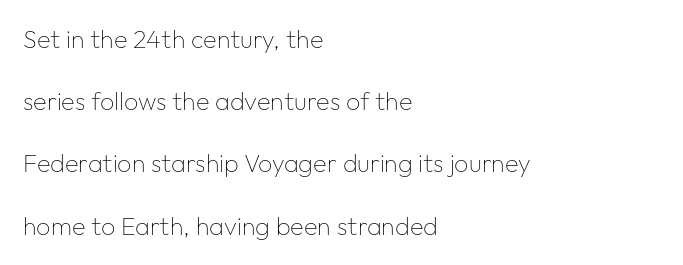
The image shows 25 px text type, upright; set left-aligned, loose line spacing (2.49x), normal letter spacing, not underlined.
